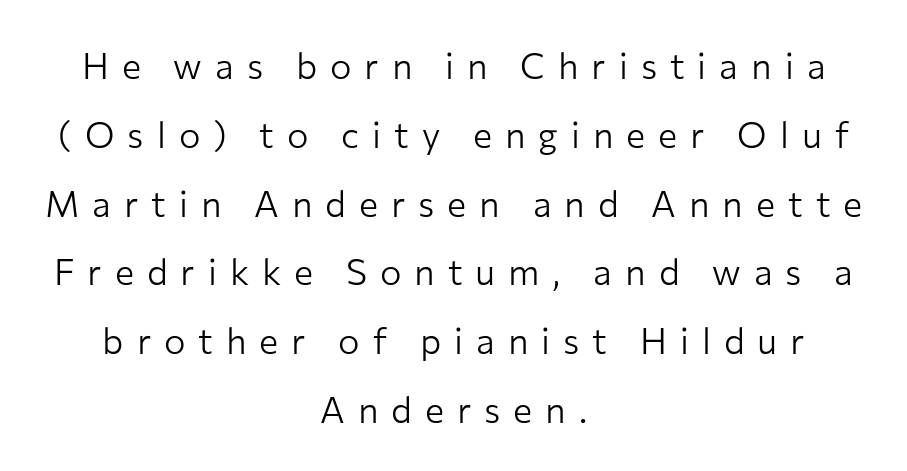
In terms of leading, this rendering errs on the spacious side. The specimen omits any rule beneath the text block's lines. Do the characters align in a grid? No, the font is proportional. A roman cut, with each character standing at attention.
